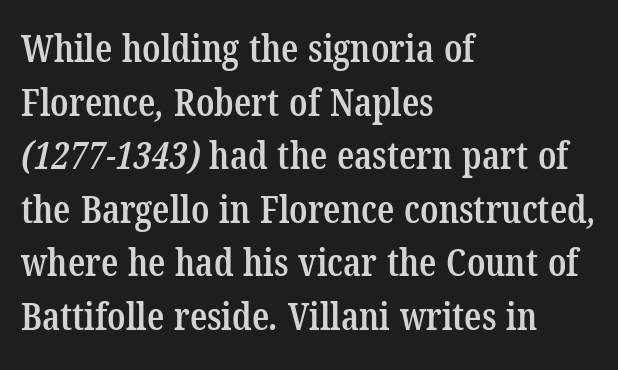
Q: Is the text bold? A: Semi-bold.
Q: Is the typeface a serif or a sans-serif typeface? A: Serif.
Q: Is the text underlined? A: No.
Q: How is the paragraph aligned? A: Left-aligned.
Q: Is the spacing between letters normal or unusually wide? A: Normal.
Q: Is the spacing between lines tight, normal or loose? A: Normal.
Q: Width (condensed, normal, or wide)? A: Condensed.
Q: Stroke contrast? A: Low.
Q: x-height? A: Medium.
Q: Monospaced? A: No.
